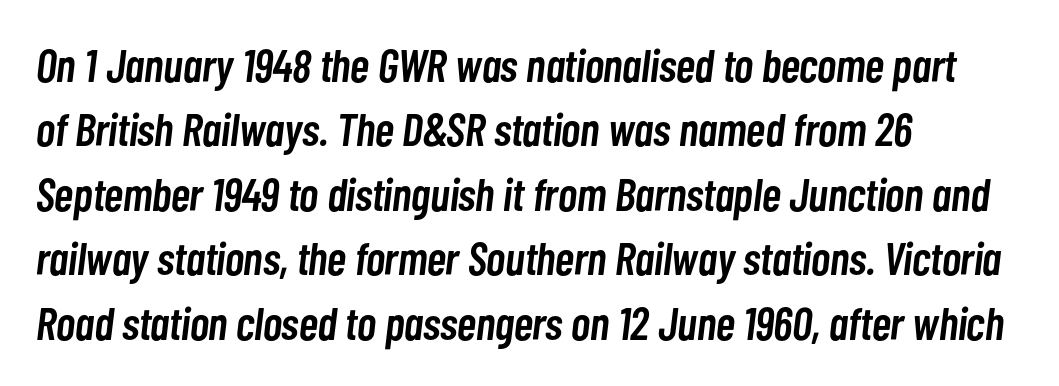
The image shows 46 px semibold, condensed type, italic (leaning right); set left-aligned, normal line spacing (1.4x), normal letter spacing, not underlined; low stroke contrast and a medium x-height.
